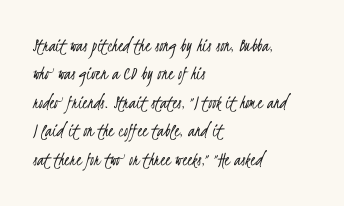
Short and long lines alike share a common starting point at left. Between one letter and the next there's only the usual sliver of space. Compared with typical paragraphs, the rows here are spaced about the same. Decoration check: the copy has no underline. No letter is thick-stroked: the sample isn't bold.
